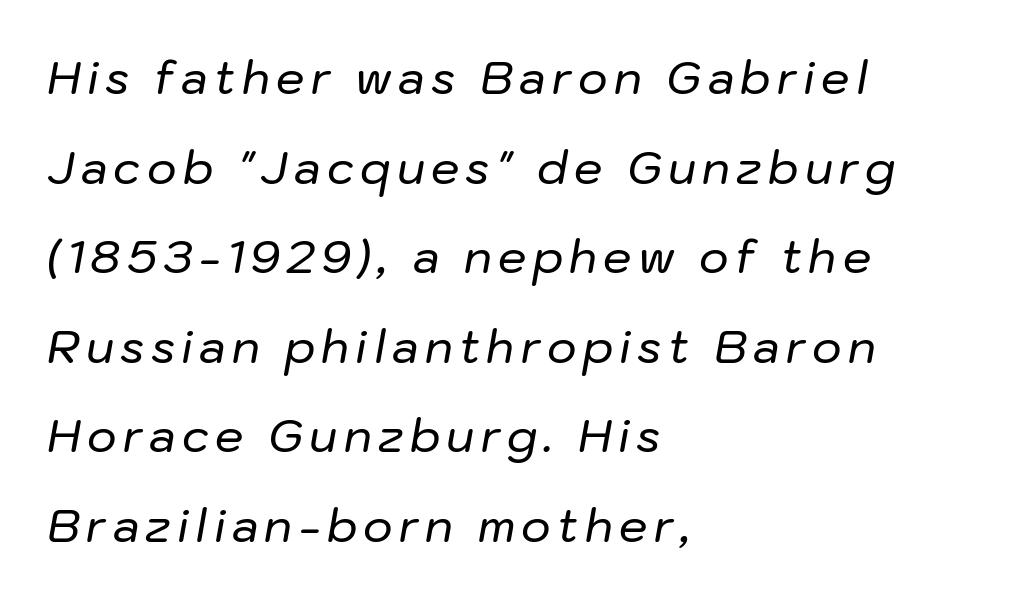
{"italic": "yes", "lean": "right", "slant_degrees": 10, "width": "normal", "stroke_contrast": "low", "x_height": "medium", "monospaced": "no", "underline": "no", "align": "left", "line_spacing": "loose", "line_spacing_ratio": 1.99, "glyph_px": 45}
